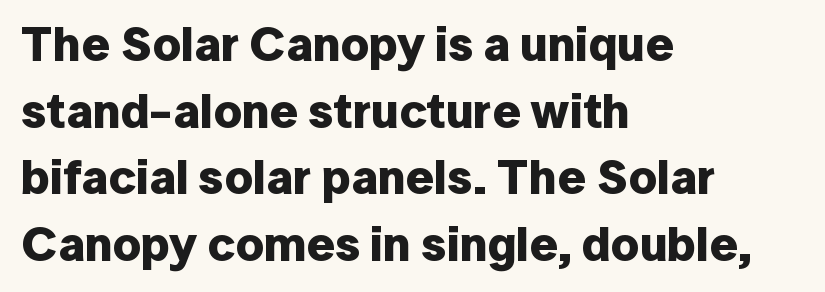
{"serif": "no", "italic": "no", "bold": "yes", "weight": "bold", "width": "normal", "stroke_contrast": "low", "x_height": "medium", "monospaced": "no", "underline": "no", "align": "left", "line_spacing": "normal", "line_spacing_ratio": 1.36, "letter_spacing": "normal", "letter_spacing_em": 0.0, "glyph_px": 49}
